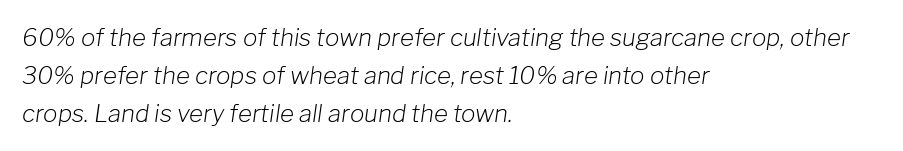
Q: Is the text bold? A: No.
Q: Is the text italic (slanted)? A: Yes, it leans right by about 8 degrees.
Q: Is the text underlined? A: No.
Q: How is the paragraph aligned? A: Left-aligned.
Q: Is the spacing between letters normal or unusually wide? A: Normal.
Q: Is the spacing between lines tight, normal or loose? A: Normal.
